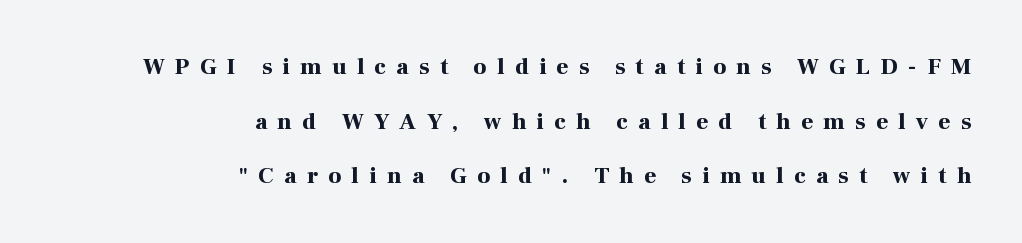
Q: Is the text bold? A: Yes.
Q: Is the text italic (slanted)? A: No, it is upright.
Q: Is the text underlined? A: No.
Q: How is the paragraph aligned? A: Right-aligned.
Q: Is the spacing between letters normal or unusually wide? A: Unusually wide.
Q: Is the spacing between lines tight, normal or loose? A: Loose.
